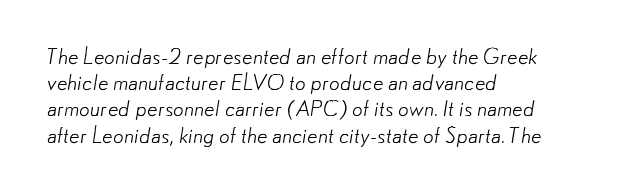
{"bold": "no", "underline": "no", "align": "left", "line_spacing": "normal", "line_spacing_ratio": 1.25, "letter_spacing": "normal", "letter_spacing_em": 0.0, "glyph_px": 21}
